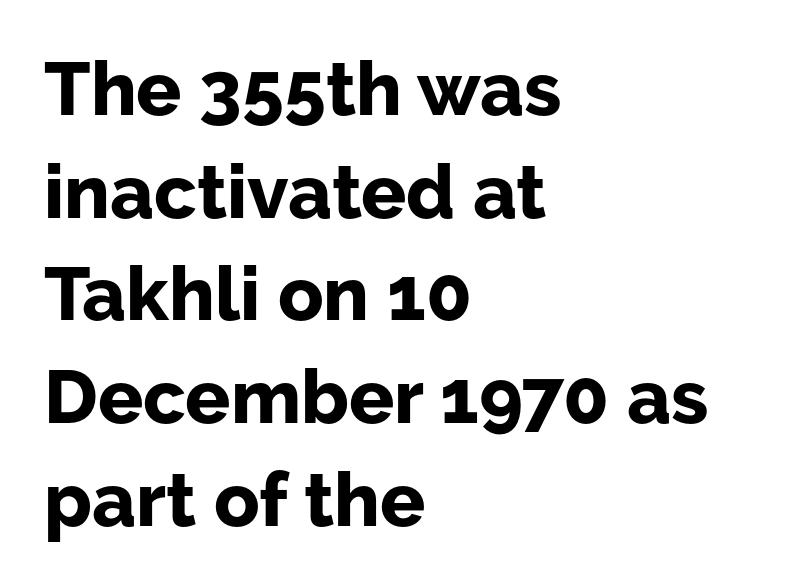
The image shows 75 px bold sans-serif type, upright; set left-aligned, normal line spacing (1.37x), normal letter spacing, not underlined; low stroke contrast and a medium x-height.
